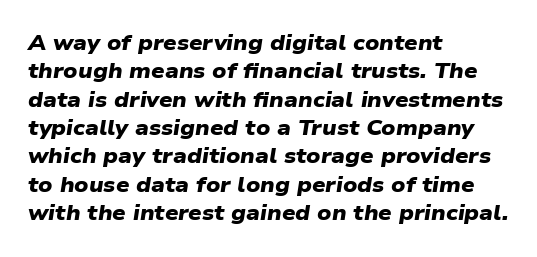
Q: Is the text bold? A: Yes.
Q: Is the text underlined? A: No.
Q: How is the paragraph aligned? A: Left-aligned.
Q: Is the spacing between letters normal or unusually wide? A: Normal.
Q: Is the spacing between lines tight, normal or loose? A: Normal.
